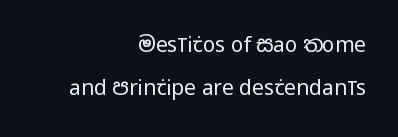
Q: Is the text bold? A: No.
Q: Is the text italic (slanted)? A: No, it is upright.
Q: Is the text underlined? A: No.
Q: How is the paragraph aligned? A: Right-aligned.
Q: Is the spacing between letters normal or unusually wide? A: Normal.
Q: Is the spacing between lines tight, normal or loose? A: Loose.
